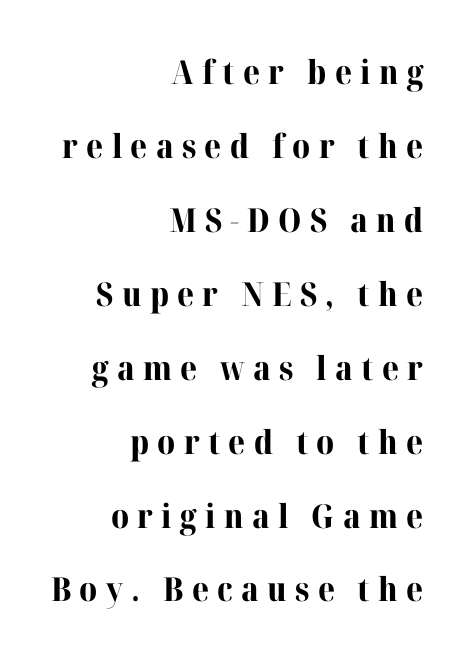
The image shows 33 px bold serif type, upright; set right-aligned, loose line spacing (2.24x), unusually wide letter spacing (+0.25 em), not underlined; high stroke contrast and a medium x-height.
